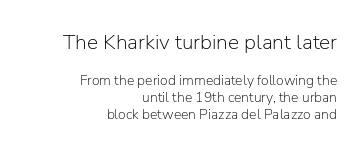
{"italic": "no", "bold": "no", "underline": "no", "align": "right", "line_spacing_ratio": 1.23, "letter_spacing": "normal", "letter_spacing_em": 0.0, "larger_block": "first", "size_ratio": 1.5, "glyph_px": 21}
